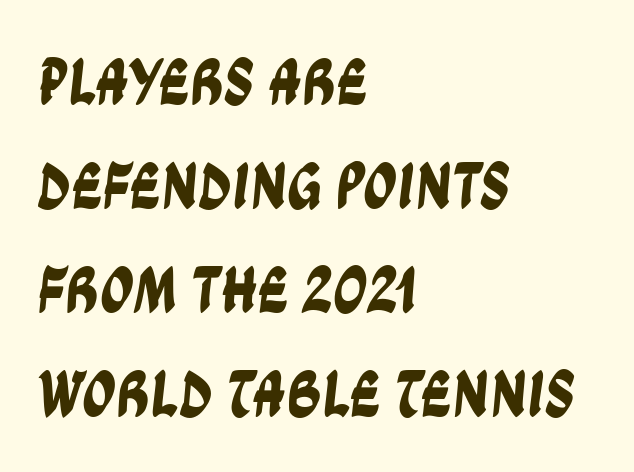
Q: Is the typeface a serif or a sans-serif typeface? A: Sans-serif.
Q: Is the text underlined? A: No.
Q: How is the paragraph aligned? A: Left-aligned.
Q: Is the spacing between letters normal or unusually wide? A: Normal.
Q: Is the spacing between lines tight, normal or loose? A: Normal.
Q: Width (condensed, normal, or wide)? A: Condensed.
Q: Stroke contrast? A: Low.
Q: x-height? A: Large.
Q: Monospaced? A: No.
